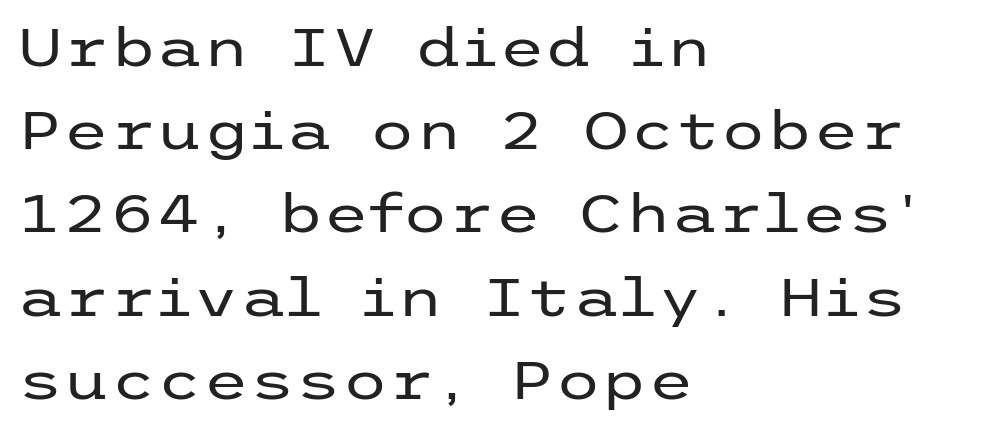
The passage shown is not bold in any degree. Notice how the passage keeps a crisp vertical edge on the left only. Does the leading feel generous? No, just average. The gap between lines stays unmarked.
